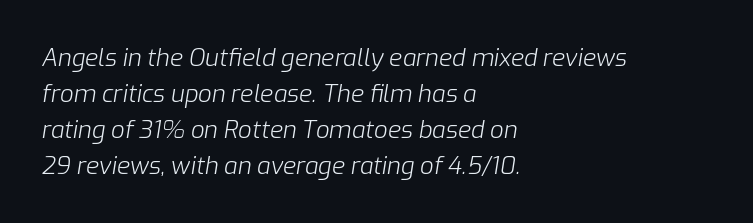
Q: Is the text bold? A: No.
Q: Is the text italic (slanted)? A: Yes, it leans right by about 9 degrees.
Q: Is the text underlined? A: No.
Q: How is the paragraph aligned? A: Left-aligned.
Q: Is the spacing between letters normal or unusually wide? A: Normal.
Q: Is the spacing between lines tight, normal or loose? A: Normal.
